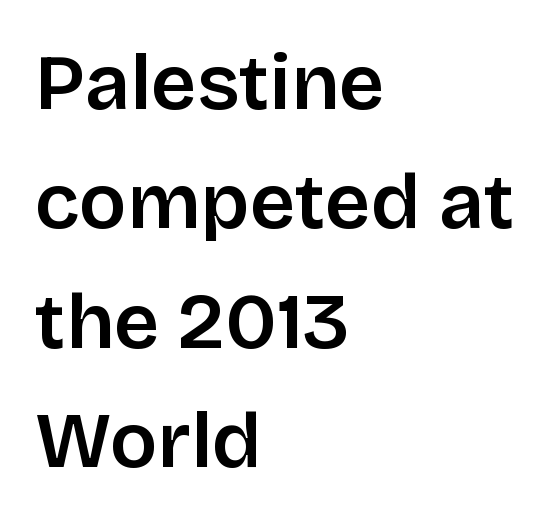
Q: Is the text bold? A: Semi-bold.
Q: Is the text italic (slanted)? A: No, it is upright.
Q: Is the typeface a serif or a sans-serif typeface? A: Sans-serif.
Q: Is the text underlined? A: No.
Q: How is the paragraph aligned? A: Left-aligned.
Q: Is the spacing between letters normal or unusually wide? A: Normal.
Q: Is the spacing between lines tight, normal or loose? A: Normal.
Q: Width (condensed, normal, or wide)? A: Normal.
Q: Stroke contrast? A: Low.
Q: x-height? A: Large.
Q: Monospaced? A: No.
